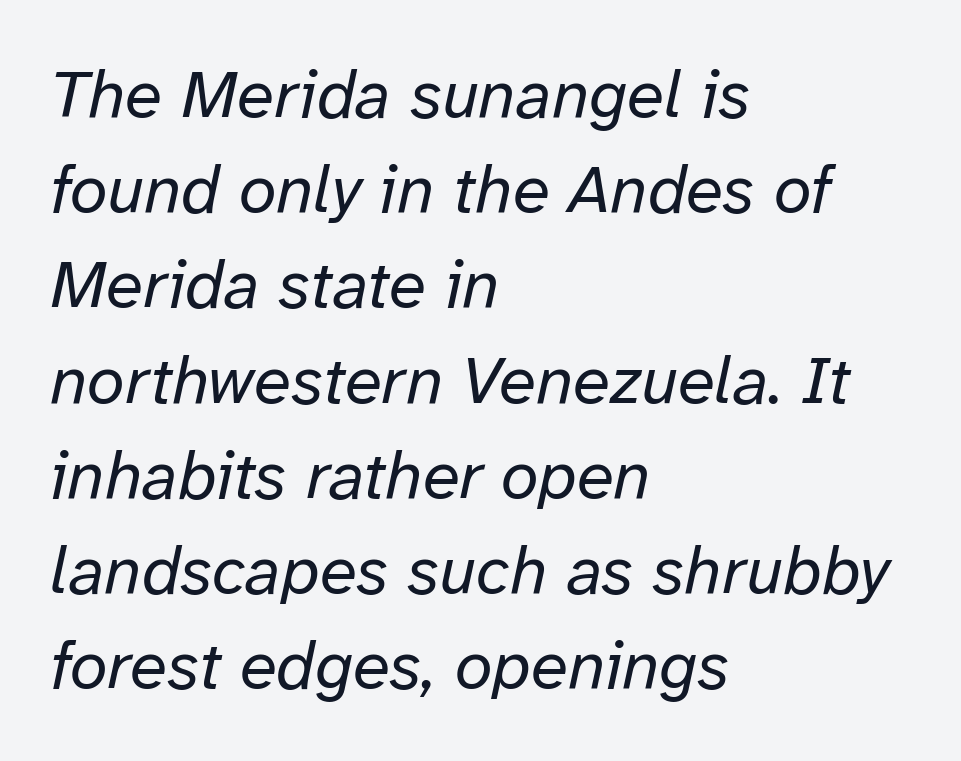
The image shows 68 px regular-weight type, italic (leaning right); set left-aligned, normal line spacing (1.4x), normal letter spacing, not underlined; low stroke contrast and a medium x-height.
